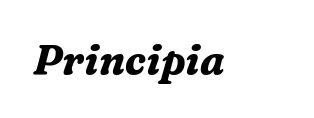
Q: Is the text bold? A: Yes.
Q: Is the text italic (slanted)? A: Yes, it leans right by about 16 degrees.
Q: Is the typeface a serif or a sans-serif typeface? A: Serif.
Q: Is the text underlined? A: No.
Q: Is the spacing between letters normal or unusually wide? A: Normal.
Q: Width (condensed, normal, or wide)? A: Normal.
Q: Stroke contrast? A: Medium.
Q: x-height? A: Medium.
Q: Monospaced? A: No.
